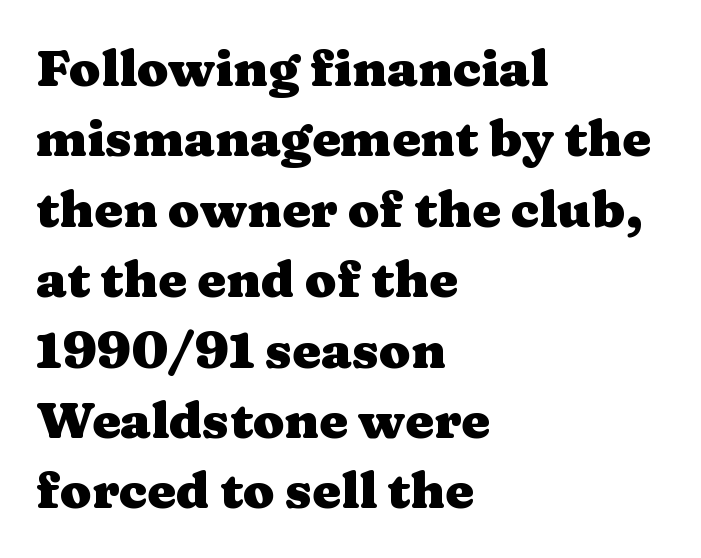
Left-aligned paragraph, ragged on the right. Is this a fixed-width face? No — the glyphs have proportional, varying widths. The designer left line spacing at the default. The horizontal fit of the characters is conventional and even. Decoration check: the copy has no underline. These lines were composed using upright roman letters.
